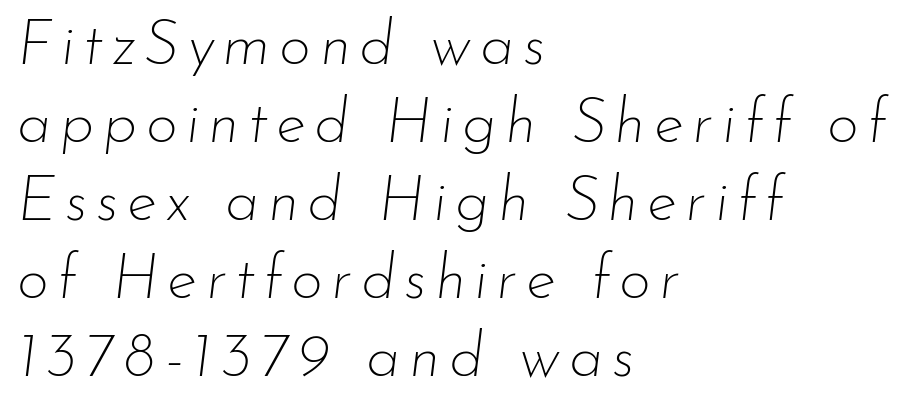
{"italic": "yes", "lean": "right", "slant_degrees": 7, "bold": "no", "weight": "thin", "width": "normal", "stroke_contrast": "low", "x_height": "small", "monospaced": "no", "underline": "no", "align": "left", "line_spacing": "normal", "line_spacing_ratio": 1.26, "glyph_px": 62}
